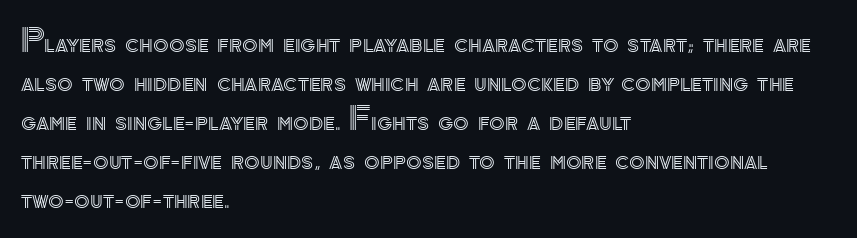
{"italic": "no", "width": "normal", "x_height": "small", "monospaced": "no", "underline": "no", "align": "left", "line_spacing_ratio": 1.22, "letter_spacing": "normal", "letter_spacing_em": 0.0, "glyph_px": 32}
